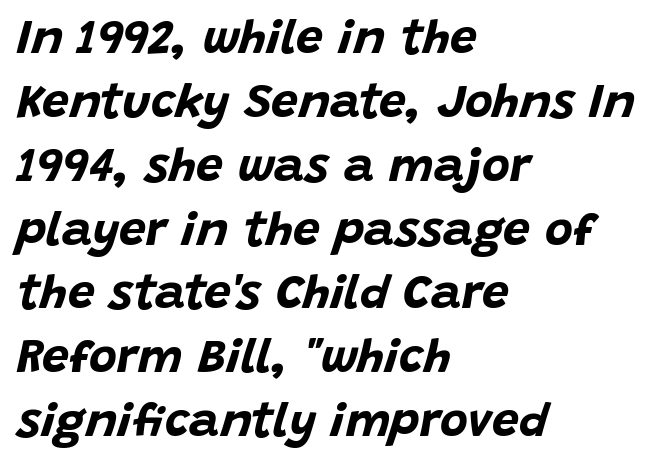
The image shows 48 px bold type, italic (leaning right); set left-aligned, normal line spacing (1.33x), normal letter spacing, not underlined; low stroke contrast and a large x-height.
